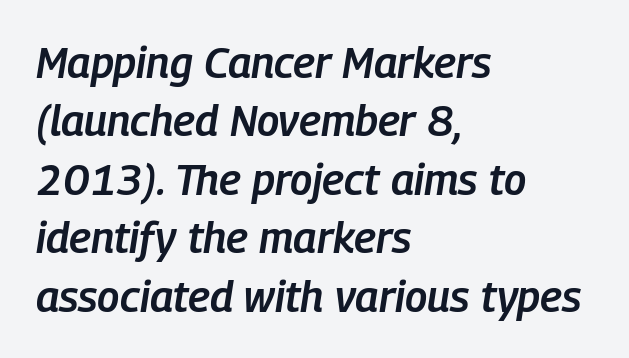
Q: Is the text bold? A: Semi-bold.
Q: Is the text italic (slanted)? A: Yes, it leans right by about 9 degrees.
Q: Is the text underlined? A: No.
Q: How is the paragraph aligned? A: Left-aligned.
Q: Is the spacing between letters normal or unusually wide? A: Normal.
Q: Is the spacing between lines tight, normal or loose? A: Normal.
Q: Width (condensed, normal, or wide)? A: Condensed.
Q: Stroke contrast? A: Low.
Q: x-height? A: Medium.
Q: Monospaced? A: No.
